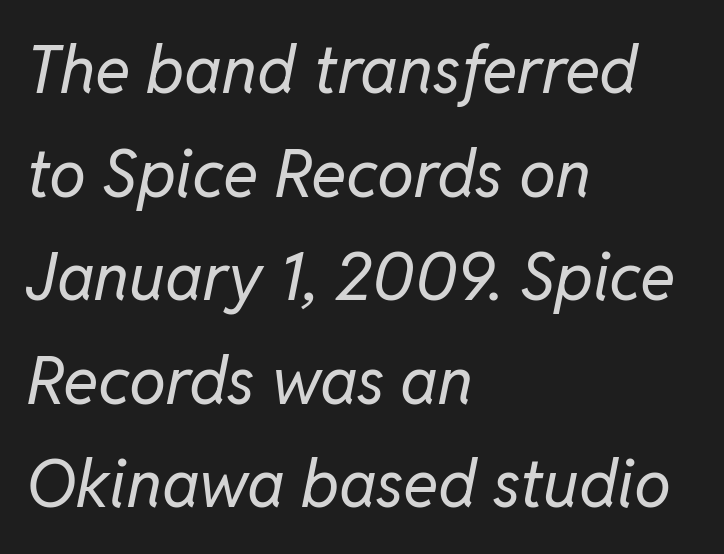
The image shows 66 px regular-weight type, italic (leaning right); set left-aligned, normal line spacing (1.57x), normal letter spacing, not underlined; low stroke contrast and a medium x-height.
